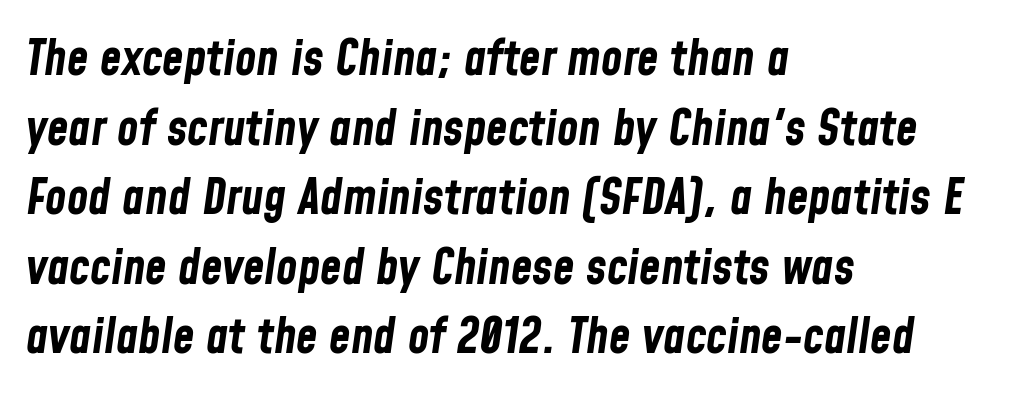
The image shows 49 px bold, condensed type, italic (leaning right); set left-aligned, normal line spacing (1.42x), normal letter spacing, not underlined; low stroke contrast and a medium x-height.
